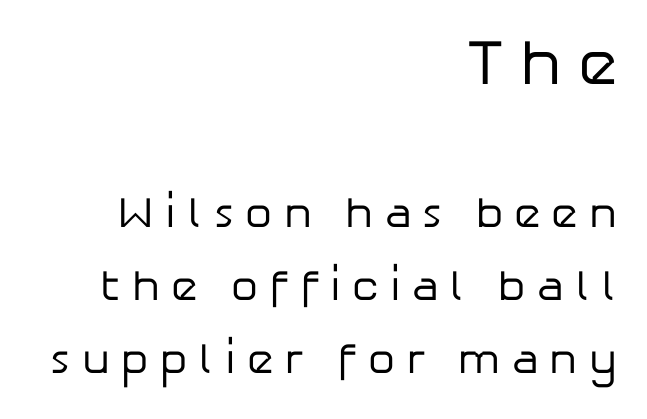
{"serif": "no", "italic": "no", "bold": "no", "weight": "regular", "width": "normal", "stroke_contrast": "low", "x_height": "medium", "monospaced": "no", "underline": "no", "align": "right", "line_spacing": "normal", "line_spacing_ratio": 1.7, "letter_spacing": "wide", "letter_spacing_em": 0.26, "larger_block": "first", "size_ratio": 1.49, "glyph_px": 64}
